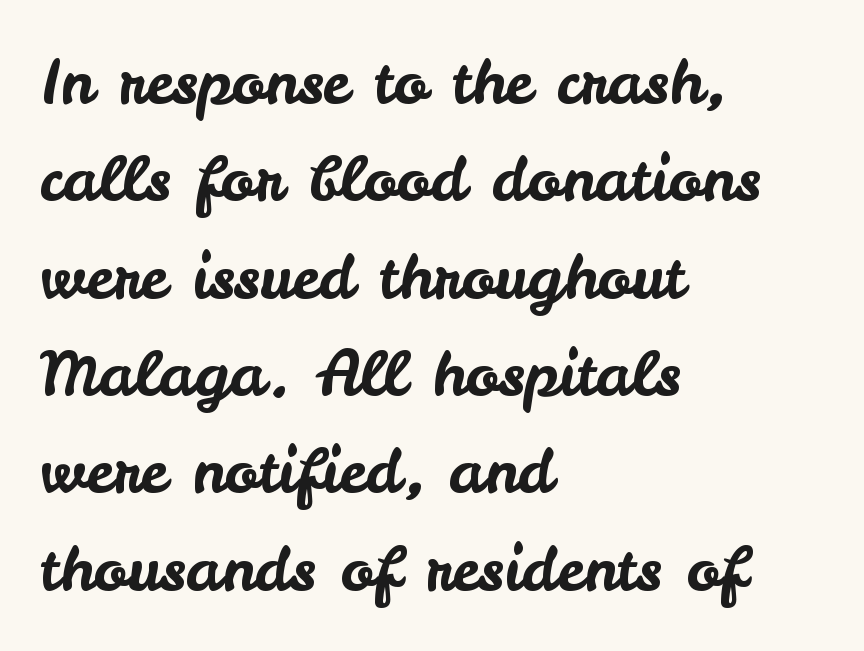
Letter spacing: default. Anything drawn beneath the words? Only blank space. Horizontal bands of white between lines are of average thickness. The rendering uses natural spacing where letterforms have individual widths. The type family on display is of the sans-serif kind.
